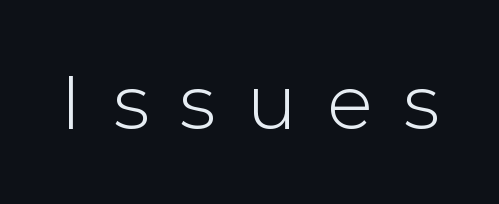
Q: Is the text bold? A: No.
Q: Is the text italic (slanted)? A: No, it is upright.
Q: Is the typeface a serif or a sans-serif typeface? A: Sans-serif.
Q: Is the text underlined? A: No.
Q: Is the spacing between letters normal or unusually wide? A: Unusually wide.
Q: Width (condensed, normal, or wide)? A: Normal.
Q: x-height? A: Medium.
Q: Monospaced? A: No.
